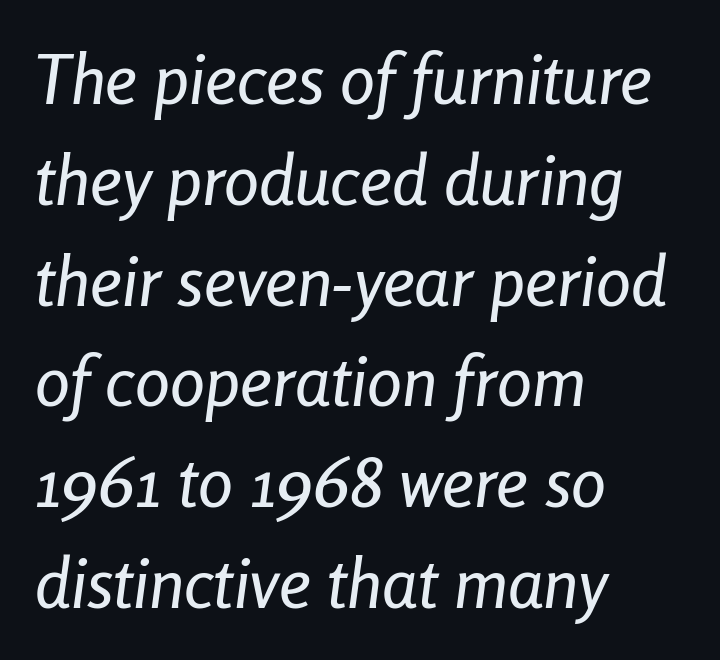
Q: Is the text italic (slanted)? A: Yes, it leans right by about 8 degrees.
Q: Is the text underlined? A: No.
Q: How is the paragraph aligned? A: Left-aligned.
Q: Is the spacing between letters normal or unusually wide? A: Normal.
Q: Is the spacing between lines tight, normal or loose? A: Normal.
Q: Width (condensed, normal, or wide)? A: Condensed.
Q: Stroke contrast? A: Low.
Q: x-height? A: Medium.
Q: Monospaced? A: No.
